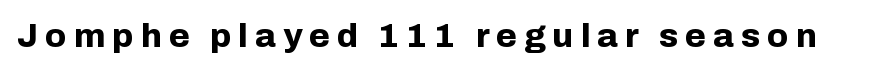
These lines are rendered in a variable-pitch font. Emphasis by weight is at full strength: bold. The space directly below the letters is spotless. When letters stand straight like this, we call the style roman or upright.
